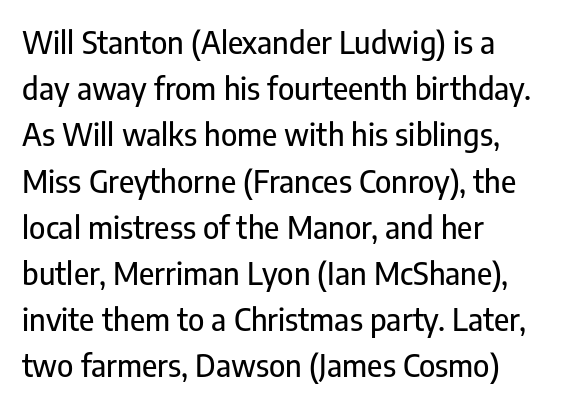
{"serif": "no", "italic": "no", "width": "condensed", "stroke_contrast": "low", "x_height": "medium", "monospaced": "no", "underline": "no", "align": "left", "line_spacing": "normal", "line_spacing_ratio": 1.49, "letter_spacing": "normal", "letter_spacing_em": 0.0, "glyph_px": 31}
